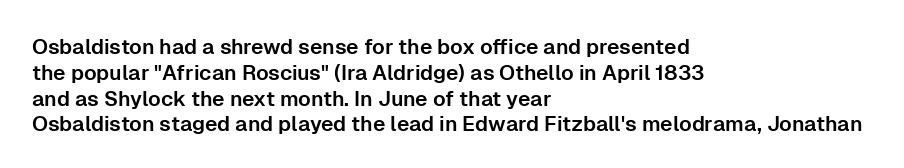
{"italic": "no", "underline": "no", "align": "left", "line_spacing_ratio": 1.23, "letter_spacing": "normal", "letter_spacing_em": 0.0, "glyph_px": 21}
